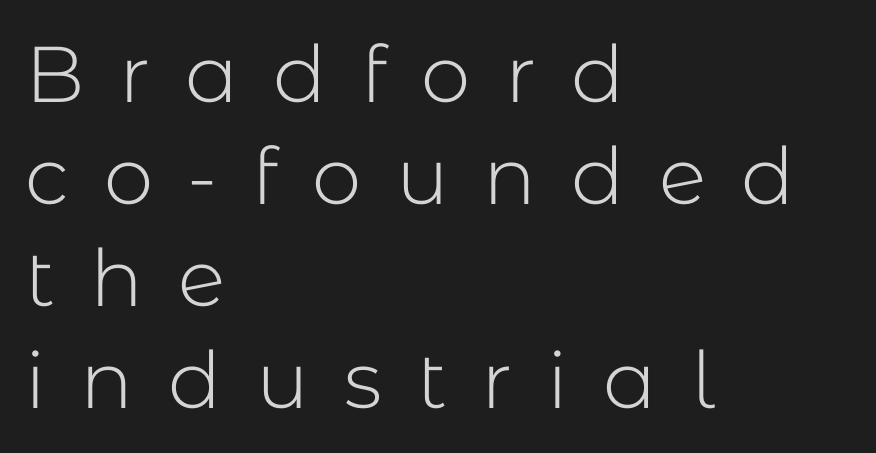
Q: Is the text bold? A: No.
Q: Is the text italic (slanted)? A: No, it is upright.
Q: Is the typeface a serif or a sans-serif typeface? A: Sans-serif.
Q: Is the text underlined? A: No.
Q: How is the paragraph aligned? A: Left-aligned.
Q: Is the spacing between letters normal or unusually wide? A: Unusually wide.
Q: Is the spacing between lines tight, normal or loose? A: Normal.
Q: Width (condensed, normal, or wide)? A: Normal.
Q: Stroke contrast? A: Low.
Q: x-height? A: Medium.
Q: Monospaced? A: No.
